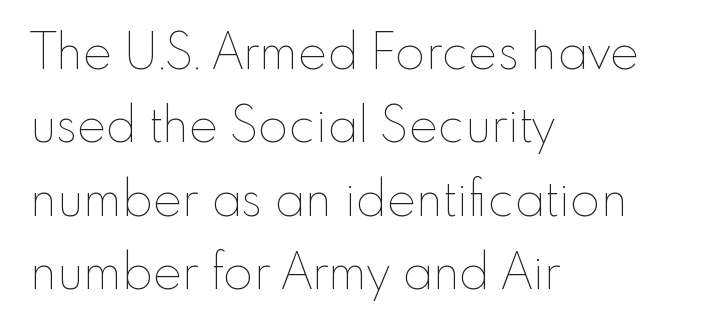
Weight: in the light-to-regular range. The passage shown has conventional tracking throughout. A bare baseline throughout the passage. If you drew a line through each stem, it would be perfectly vertical.
